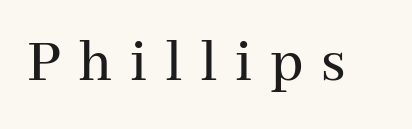
The image shows 62 px serif type, upright; set unusually wide letter spacing (+0.28 em), not underlined; medium stroke contrast and a medium x-height.
